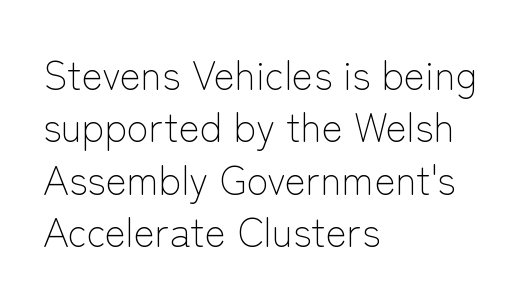
Q: Is the text bold? A: No.
Q: Is the text italic (slanted)? A: No, it is upright.
Q: Is the typeface a serif or a sans-serif typeface? A: Sans-serif.
Q: Is the text underlined? A: No.
Q: How is the paragraph aligned? A: Left-aligned.
Q: Is the spacing between letters normal or unusually wide? A: Normal.
Q: Is the spacing between lines tight, normal or loose? A: Normal.
Q: Width (condensed, normal, or wide)? A: Normal.
Q: Stroke contrast? A: Low.
Q: x-height? A: Medium.
Q: Monospaced? A: No.
